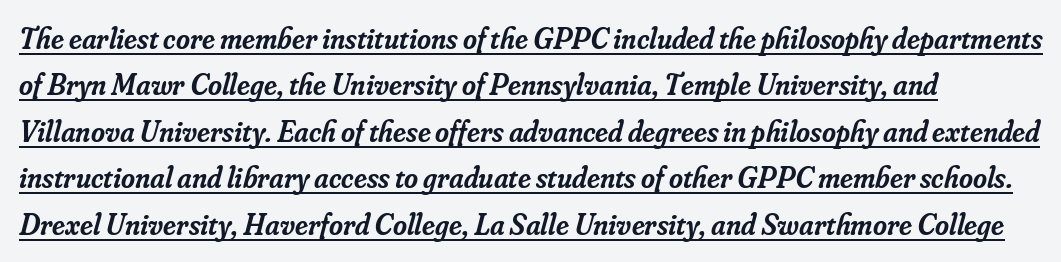
The specimen includes a rule beneath the text block's lines. Summary of vertical rhythm: regular, with standard interline spacing. Each letter's strokes conclude with small projecting serifs. The compositor pushed each line to the left boundary. Italic: yes, the glyphs are oblique. Short note: letters normally spaced.
